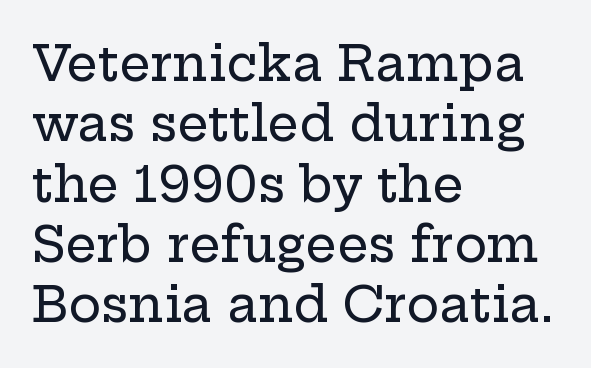
The image shows 49 px wide serif type, upright; set left-aligned, line spacing 1.23x, normal letter spacing, not underlined; low stroke contrast and a medium x-height.
